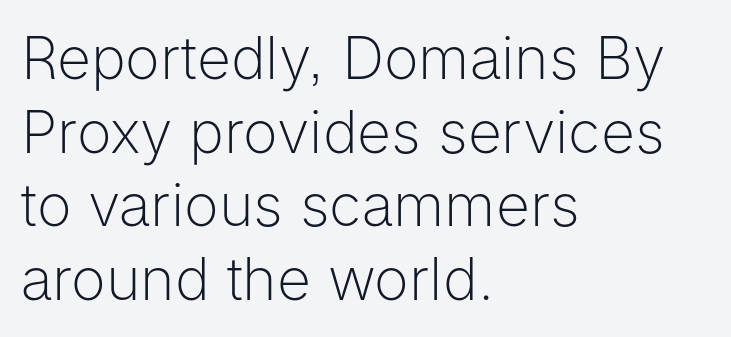
Nope, not italic — everything's standing straight. The tracking reads as untouched default to a designer's eye. A typesetter would call this leading conventional body-copy spacing. Are there feet on the stems? There aren't — it's a sans. The face used here is proportionally spaced, like ordinary book or web type. Heaviness? Minimal to ordinary, like unemphasized prose.
